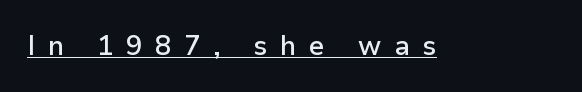
The image shows 27 px text type, upright; set unusually wide letter spacing (+0.47 em), underlined.
